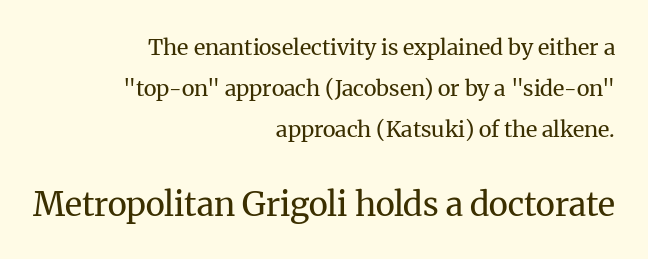
{"serif": "yes", "italic": "no", "bold": "no", "weight": "regular", "width": "normal", "stroke_contrast": "medium", "x_height": "medium", "monospaced": "no", "underline": "no", "align": "right", "line_spacing_ratio": 1.87, "letter_spacing": "normal", "letter_spacing_em": 0.0, "larger_block": "second", "size_ratio": 1.5, "glyph_px": 33}
